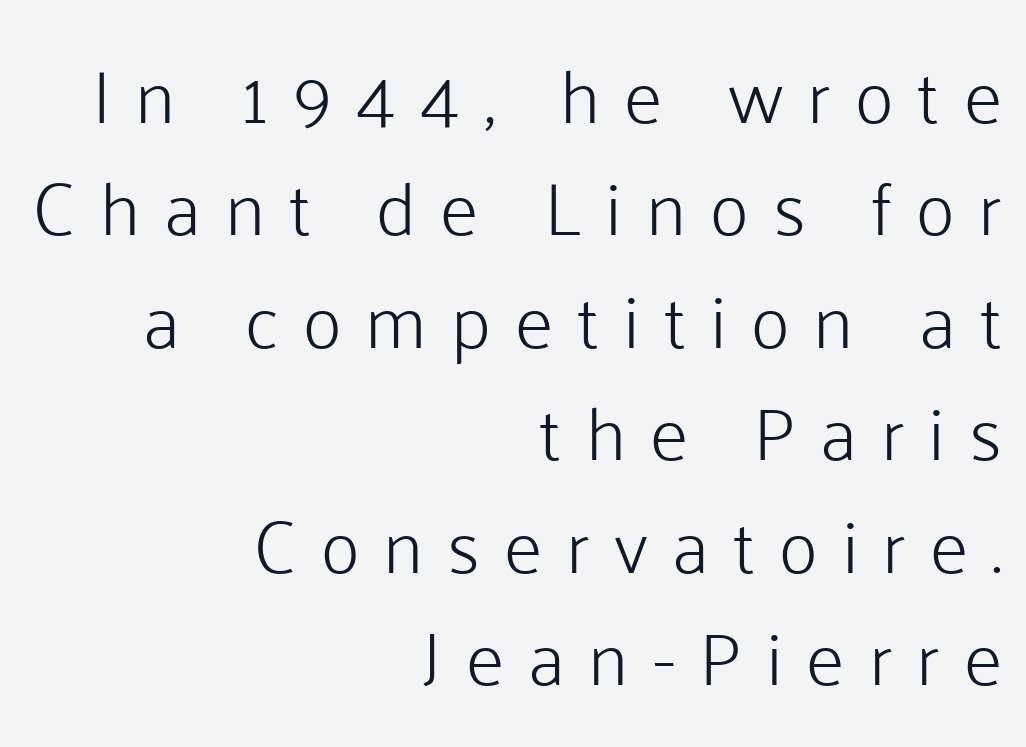
The image shows 75 px light sans-serif type, upright; set right-aligned, normal line spacing (1.5x), unusually wide letter spacing (+0.32 em), not underlined; low stroke contrast and a medium x-height.
